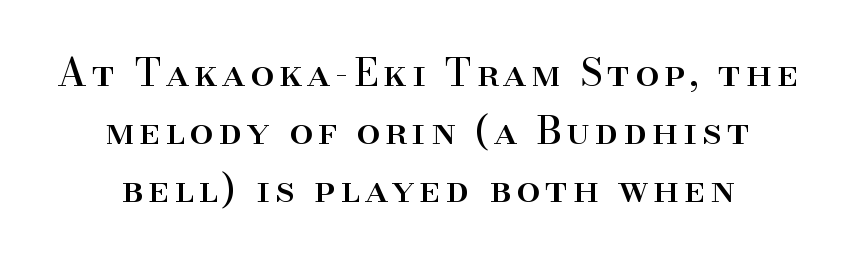
The image shows 38 px serif type, upright; set centered, normal line spacing (1.53x), not underlined; high stroke contrast and a small x-height.
